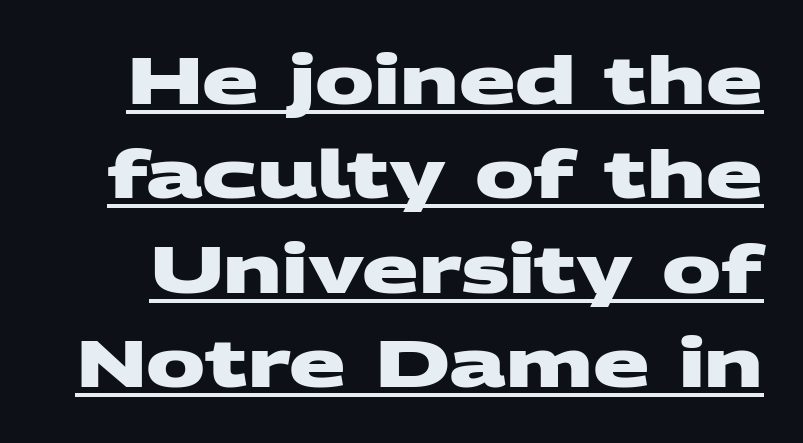
The image shows 66 px heavy, wide sans-serif type; set normal line spacing (1.43x), normal letter spacing, underlined; medium stroke contrast and a large x-height.
